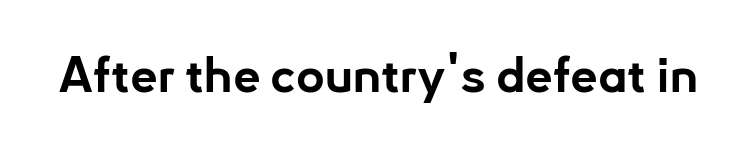
{"serif": "no", "italic": "no", "bold": "yes", "weight": "bold", "width": "normal", "stroke_contrast": "low", "x_height": "small", "monospaced": "no", "underline": "no", "letter_spacing": "normal", "letter_spacing_em": 0.0, "glyph_px": 49}
